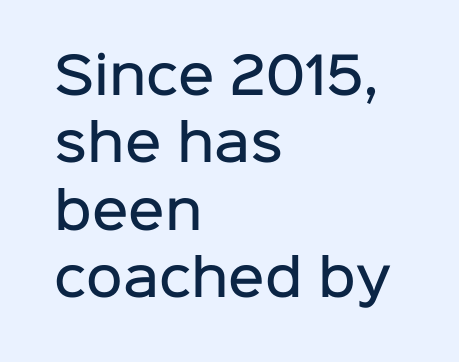
{"serif": "no", "italic": "no", "bold": "semi", "weight": "semibold", "width": "normal", "stroke_contrast": "low", "x_height": "medium", "monospaced": "no", "underline": "no", "align": "left", "line_spacing": "normal", "line_spacing_ratio": 1.35, "letter_spacing": "normal", "letter_spacing_em": 0.0, "glyph_px": 50}
